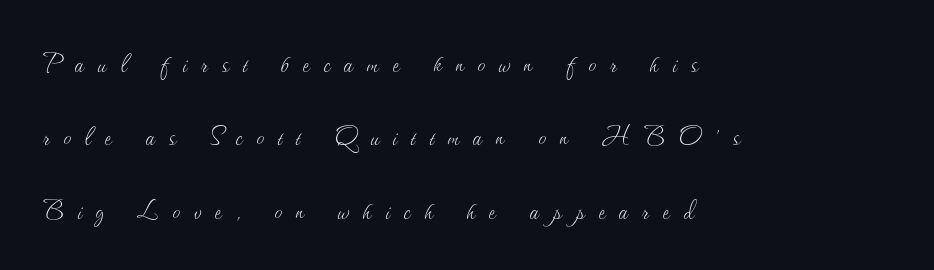
Q: Is the text bold? A: No.
Q: Is the text italic (slanted)? A: Yes.
Q: Is the text underlined? A: No.
Q: How is the paragraph aligned? A: Left-aligned.
Q: Is the spacing between letters normal or unusually wide? A: Unusually wide.
Q: Is the spacing between lines tight, normal or loose? A: Loose.
Q: Width (condensed, normal, or wide)? A: Normal.
Q: Stroke contrast? A: Medium.
Q: x-height? A: Small.
Q: Monospaced? A: No.
